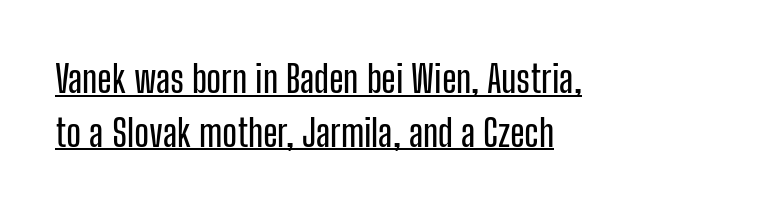
{"serif": "no", "italic": "no", "width": "condensed", "stroke_contrast": "low", "x_height": "medium", "monospaced": "no", "underline": "yes", "align": "left", "line_spacing": "normal", "line_spacing_ratio": 1.41, "letter_spacing": "normal", "letter_spacing_em": 0.0, "glyph_px": 38}
